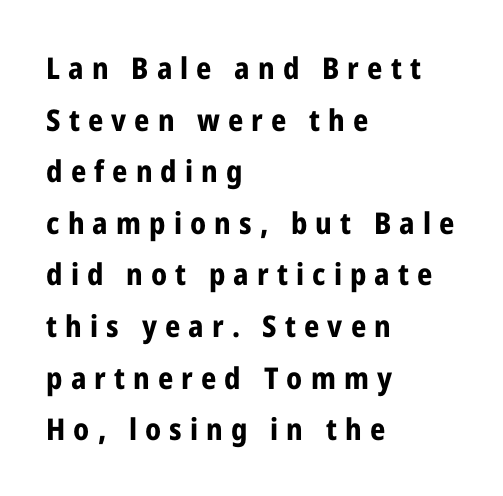
{"serif": "no", "italic": "no", "bold": "yes", "weight": "bold", "width": "condensed", "stroke_contrast": "low", "x_height": "medium", "monospaced": "no", "underline": "no", "align": "left", "line_spacing_ratio": 1.72, "letter_spacing": "wide", "letter_spacing_em": 0.27, "glyph_px": 30}
